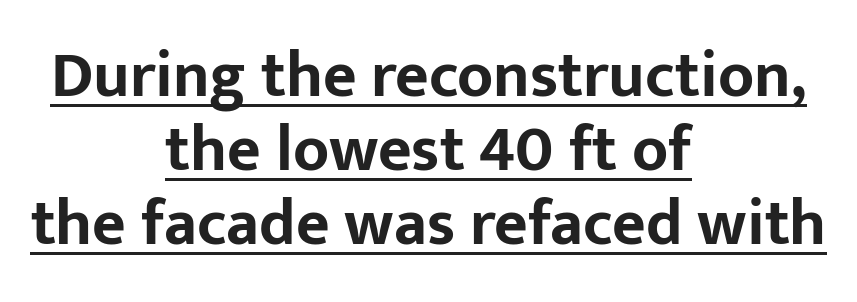
The image shows 65 px bold sans-serif type, upright; set centered, tight line spacing (1.14x), normal letter spacing, underlined; low stroke contrast and a medium x-height.
